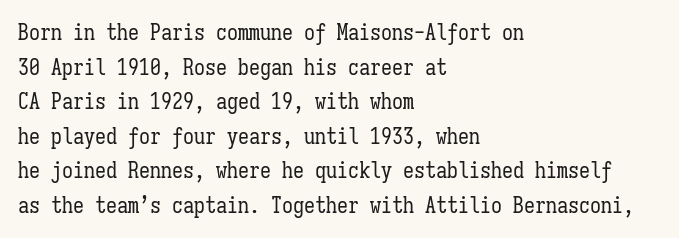
The image shows 22 px text type, upright; set left-aligned, normal line spacing (1.57x), normal letter spacing, not underlined.
